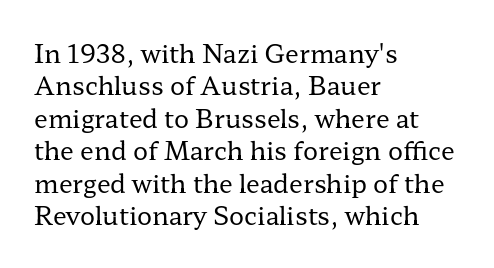
The image shows 25 px text type, upright; set left-aligned, normal line spacing (1.3x), normal letter spacing, not underlined.
